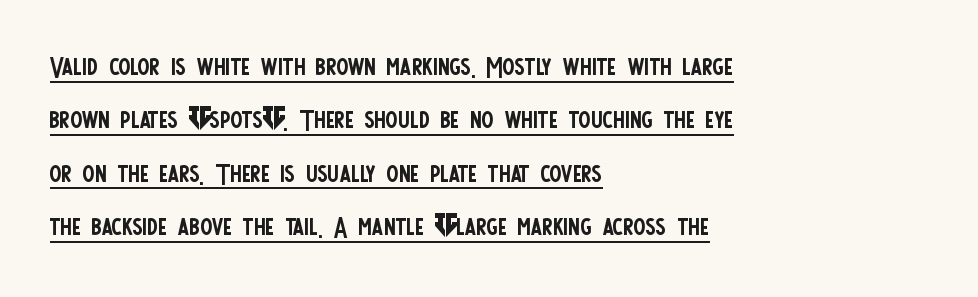
Alignment: flush left. These lines are rendered in a variable-pitch font. The letterforms sit shoulder to shoulder at normal distance. Regular leading. This reads as an unemphasized weight, regular at the heaviest.
